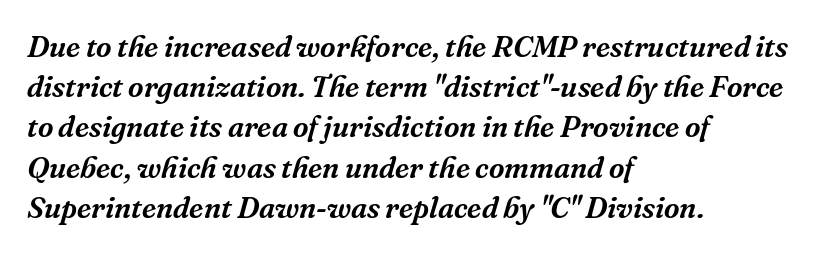
Here the designer chose a conventional face with non-uniform glyph widths. Rows of type keep a routine distance in the vertical direction. The string is rendered with underlining switched off. You could call the tracking neutral — neither tight nor loose.
